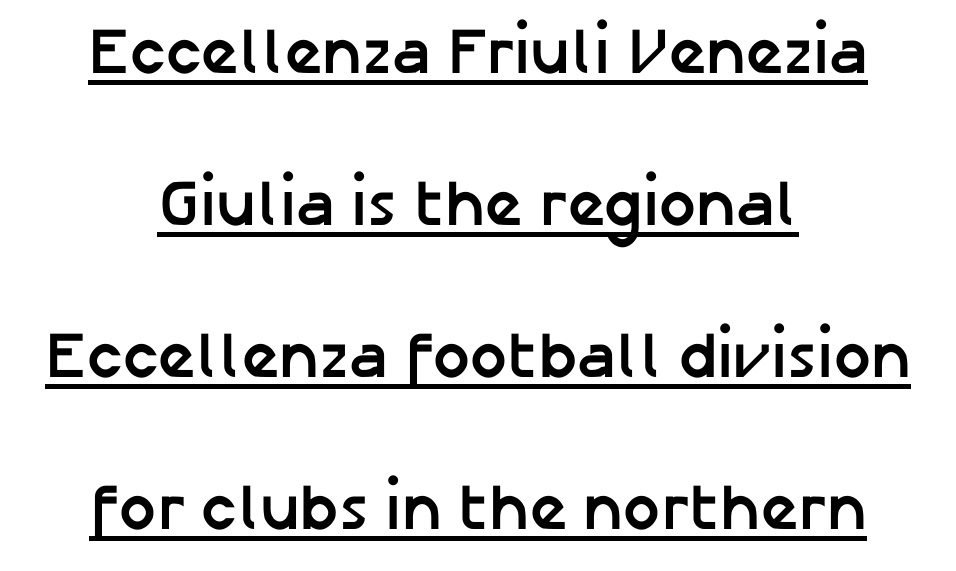
The image shows 65 px semibold sans-serif type, upright; set centered, loose line spacing (2.34x), normal letter spacing, underlined; low stroke contrast and a medium x-height.
